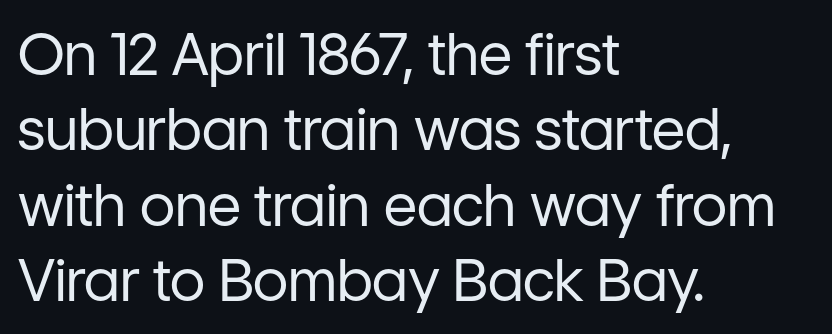
Q: Is the text bold? A: No.
Q: Is the text italic (slanted)? A: No, it is upright.
Q: Is the typeface a serif or a sans-serif typeface? A: Sans-serif.
Q: Is the text underlined? A: No.
Q: How is the paragraph aligned? A: Left-aligned.
Q: Is the spacing between letters normal or unusually wide? A: Normal.
Q: Is the spacing between lines tight, normal or loose? A: Normal.
Q: Width (condensed, normal, or wide)? A: Normal.
Q: Stroke contrast? A: Low.
Q: x-height? A: Medium.
Q: Monospaced? A: No.
